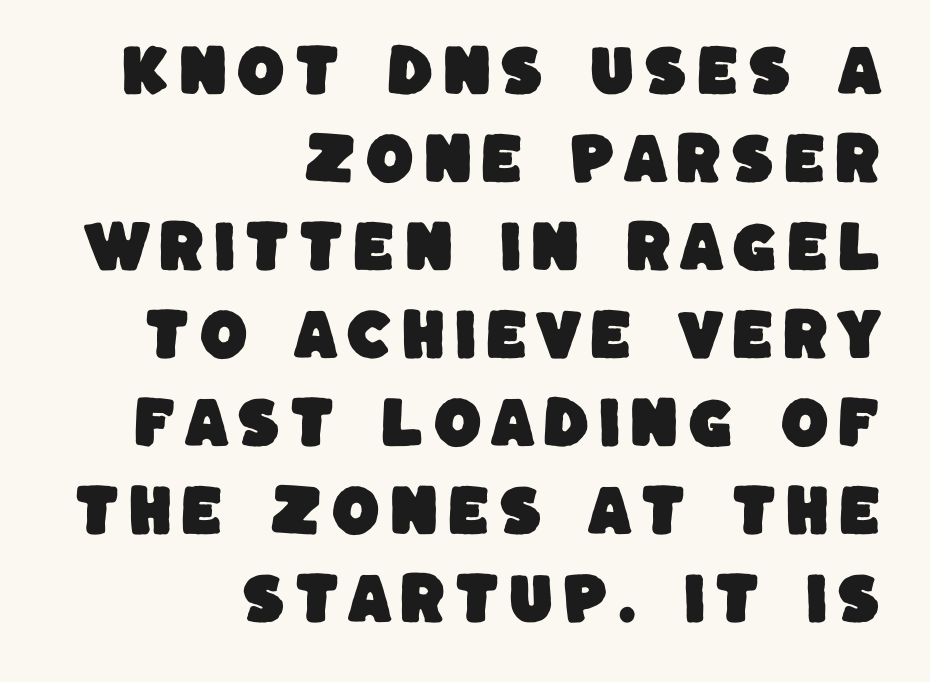
Q: Is the typeface a serif or a sans-serif typeface? A: Sans-serif.
Q: Is the text underlined? A: No.
Q: How is the paragraph aligned? A: Right-aligned.
Q: Is the spacing between lines tight, normal or loose? A: Normal.
Q: Width (condensed, normal, or wide)? A: Normal.
Q: Stroke contrast? A: Low.
Q: x-height? A: Large.
Q: Monospaced? A: No.
